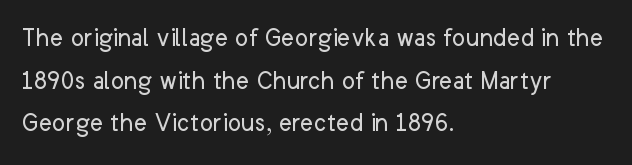
Q: Is the text bold? A: No.
Q: Is the text italic (slanted)? A: No, it is upright.
Q: Is the typeface a serif or a sans-serif typeface? A: Sans-serif.
Q: Is the text underlined? A: No.
Q: How is the paragraph aligned? A: Left-aligned.
Q: Is the spacing between letters normal or unusually wide? A: Normal.
Q: Is the spacing between lines tight, normal or loose? A: Normal.
Q: Width (condensed, normal, or wide)? A: Normal.
Q: Stroke contrast? A: Low.
Q: x-height? A: Medium.
Q: Monospaced? A: No.
